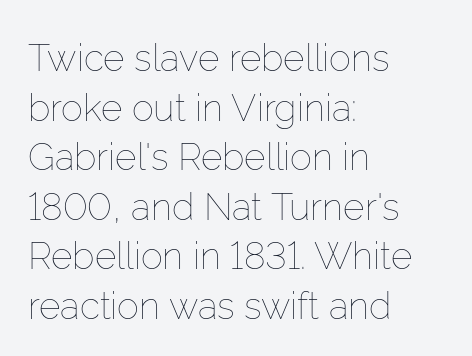
Stems and bowls with no extra thickness — not bold. Successive baselines arrive at the customary interval. The gaps between neighbouring characters are ordinary and unremarkable. Every stem runs plumb, perpendicular to the baseline.
